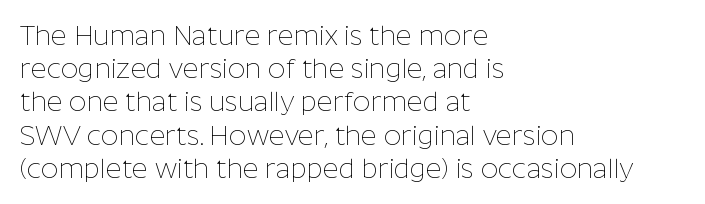
The zone under the glyphs is completely vacant. The passage is arranged the way most books set body copy — flush left. The type sits square on the baseline with zero lean. Weight: in the light-to-regular range. In terms of letterspacing, this is plain default setting.
